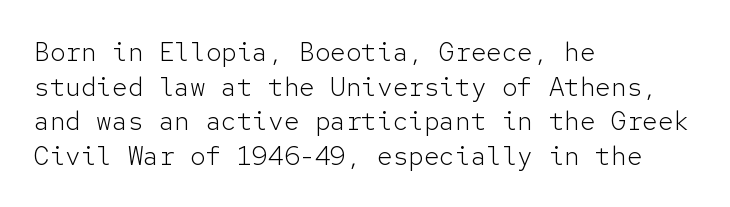
Q: Is the text bold? A: No.
Q: Is the text italic (slanted)? A: No, it is upright.
Q: Is the text underlined? A: No.
Q: How is the paragraph aligned? A: Left-aligned.
Q: Is the spacing between letters normal or unusually wide? A: Normal.
Q: Is the spacing between lines tight, normal or loose? A: Normal.
